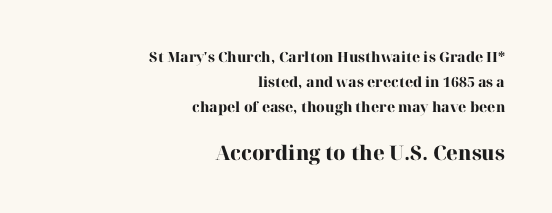
The image shows 20 px bold type, upright; set right-aligned, line spacing 1.78x, normal letter spacing, not underlined; the second (bottom) block is 1.43x larger.
